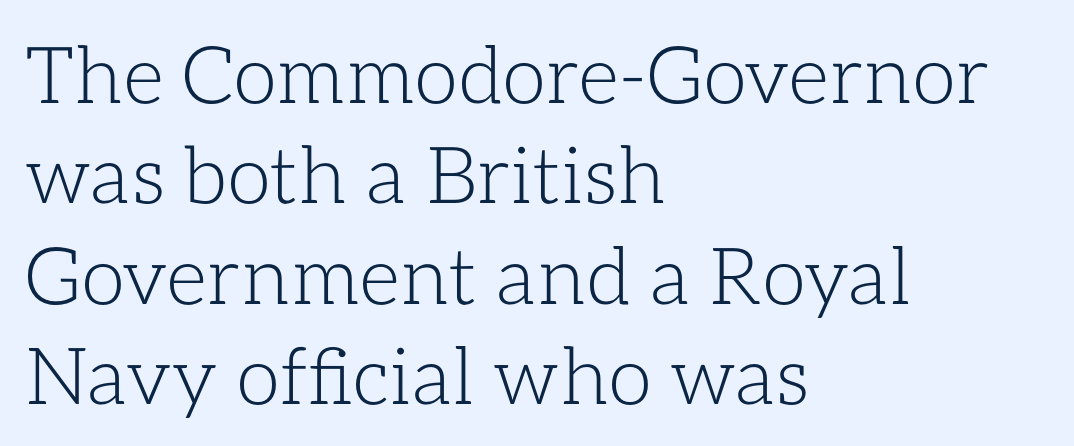
The image shows 79 px light type, upright; set left-aligned, normal line spacing (1.27x), normal letter spacing, not underlined; low stroke contrast and a medium x-height.
